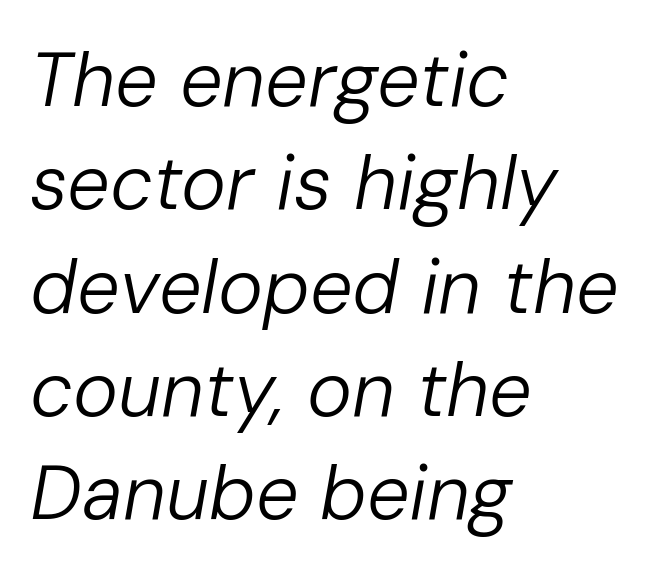
Q: Is the text bold? A: No.
Q: Is the text italic (slanted)? A: Yes, it leans right by about 10 degrees.
Q: Is the text underlined? A: No.
Q: How is the paragraph aligned? A: Left-aligned.
Q: Is the spacing between letters normal or unusually wide? A: Normal.
Q: Is the spacing between lines tight, normal or loose? A: Normal.
Q: Width (condensed, normal, or wide)? A: Normal.
Q: Stroke contrast? A: Low.
Q: x-height? A: Medium.
Q: Monospaced? A: No.
